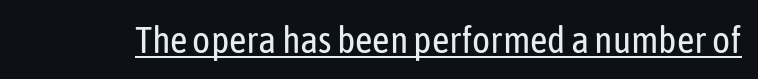
The image shows 38 px regular-weight, condensed sans-serif type, upright; set normal letter spacing, underlined; low stroke contrast and a medium x-height.
